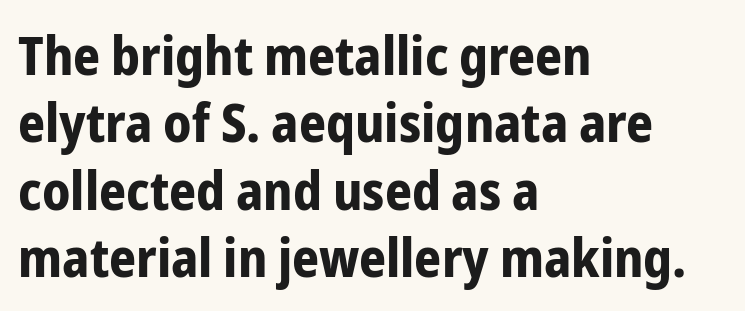
{"serif": "no", "italic": "no", "bold": "yes", "weight": "bold", "width": "condensed", "stroke_contrast": "low", "x_height": "medium", "monospaced": "no", "underline": "no", "align": "left", "line_spacing": "normal", "line_spacing_ratio": 1.27, "letter_spacing": "normal", "letter_spacing_em": 0.0, "glyph_px": 53}
